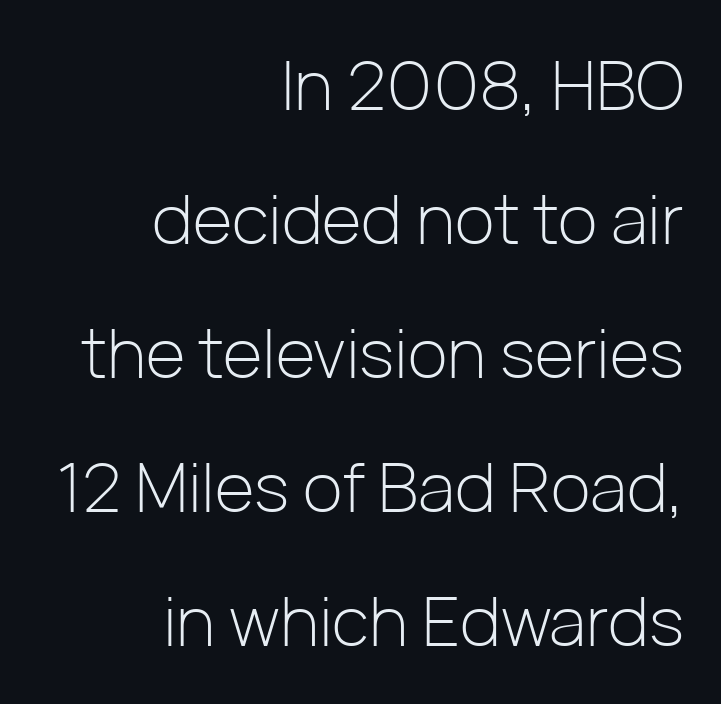
Look at the bottom of the vertical strokes: they stop flat, with no serifs. Note the varied advance widths — an 'i' is clearly narrower than an 'm'. The paragraph has a hard right edge and a soft left edge. The type is set solid horizontally, with unmodified tracking.
